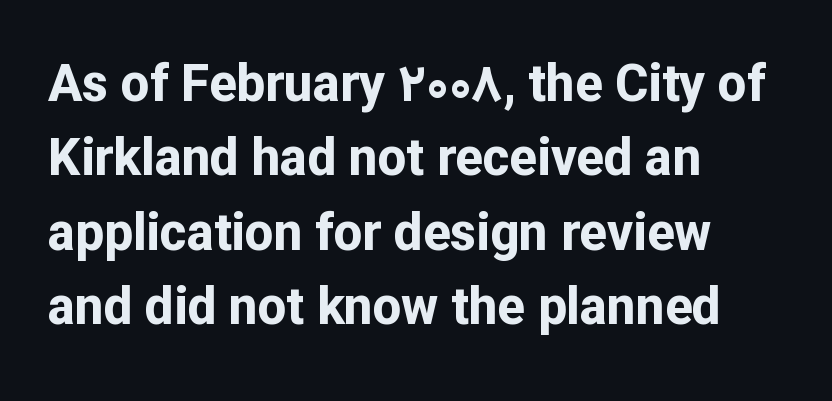
The image shows 51 px bold sans-serif type, upright; set left-aligned, normal line spacing (1.46x), normal letter spacing, not underlined; low stroke contrast and a medium x-height.
